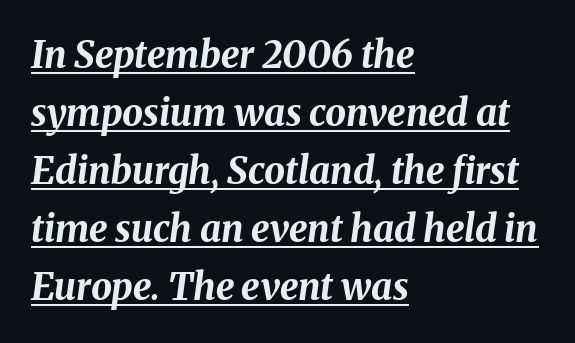
The image shows 37 px bold type, italic (leaning right); set left-aligned, normal line spacing (1.57x), normal letter spacing, underlined; medium stroke contrast and a medium x-height.
